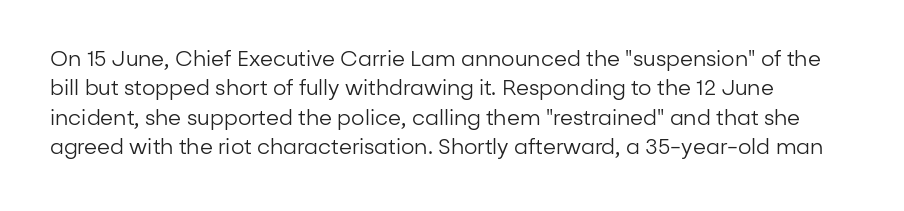
Designer's note — italics off, roman on. Lines of text with bare space underneath. The lines sit at an ordinary, default distance from one another. The tracking reads as untouched default to a designer's eye.
